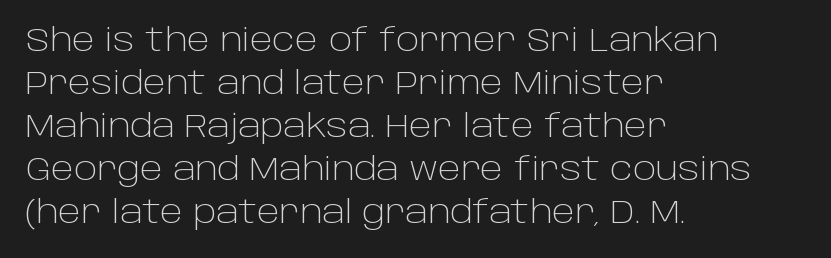
No chunkiness to these letters — they're not bold. You could call the tracking neutral — neither tight nor loose. Posture: straight, roman, zero tilt. These lines sit exactly where default settings would place them.
